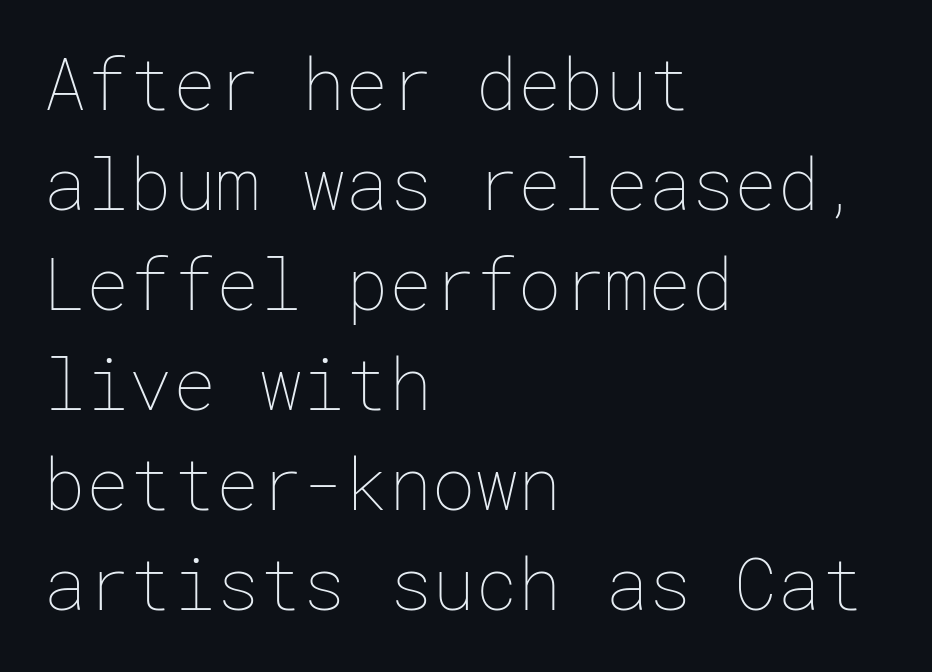
The image shows 72 px thin type, upright; set left-aligned, normal line spacing (1.39x), normal letter spacing, not underlined; low stroke contrast and a medium x-height.
